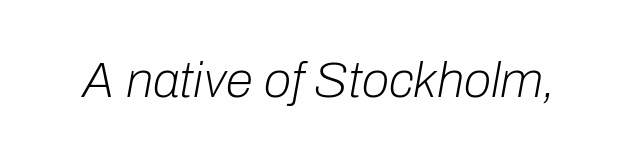
Q: Is the text bold? A: No.
Q: Is the text italic (slanted)? A: Yes, it leans right by about 10 degrees.
Q: Is the text underlined? A: No.
Q: Is the spacing between letters normal or unusually wide? A: Normal.
Q: Width (condensed, normal, or wide)? A: Normal.
Q: Stroke contrast? A: Low.
Q: x-height? A: Medium.
Q: Monospaced? A: No.
